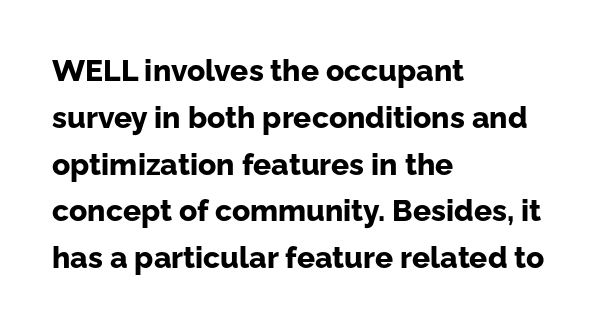
Underlining? Definitely not there. Proportional: the letters do not fall into vertical columns. Typeset ragged right — the left edge is the straight one. These lines keep a tight, regular rhythm from letter to letter. Chunky letters — that's bold for sure. The type family on display is of the sans-serif kind.
